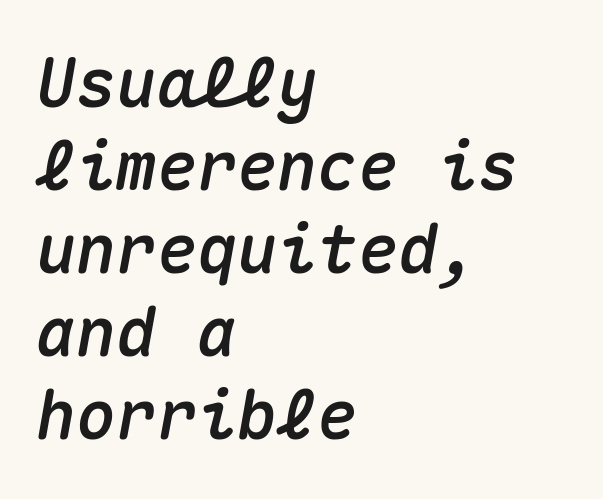
{"italic": "yes", "lean": "right", "slant_degrees": 10, "width": "normal", "stroke_contrast": "medium", "x_height": "medium", "monospaced": "yes", "underline": "no", "align": "left", "line_spacing_ratio": 1.24, "letter_spacing": "normal", "letter_spacing_em": 0.0, "glyph_px": 67}
